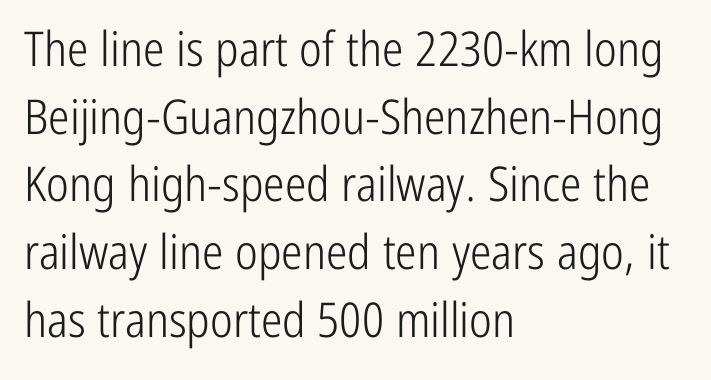
Q: Is the text bold? A: No.
Q: Is the text italic (slanted)? A: No, it is upright.
Q: Is the typeface a serif or a sans-serif typeface? A: Sans-serif.
Q: Is the text underlined? A: No.
Q: How is the paragraph aligned? A: Left-aligned.
Q: Is the spacing between letters normal or unusually wide? A: Normal.
Q: Is the spacing between lines tight, normal or loose? A: Normal.
Q: Width (condensed, normal, or wide)? A: Condensed.
Q: Stroke contrast? A: Low.
Q: x-height? A: Medium.
Q: Monospaced? A: No.
